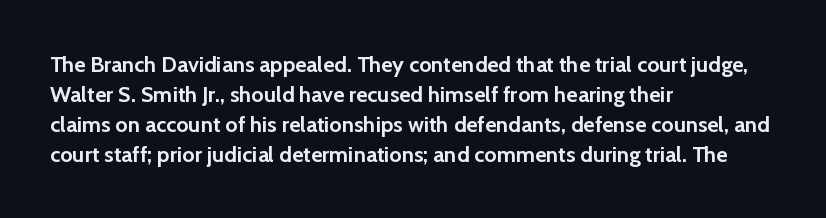
Italic: no, the glyphs are upright roman. Standard letterfit; no display-style spreading of the glyphs. Glance below the letters and you will spot only blank space. Its strokes are broad and dark, the hallmark of bold type.
